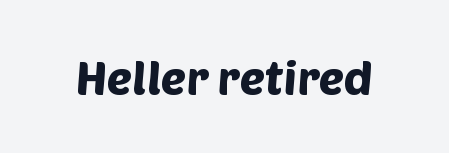
{"serif": "no", "width": "normal", "stroke_contrast": "low", "x_height": "large", "monospaced": "no", "underline": "no", "letter_spacing": "normal", "letter_spacing_em": 0.0, "glyph_px": 47}
